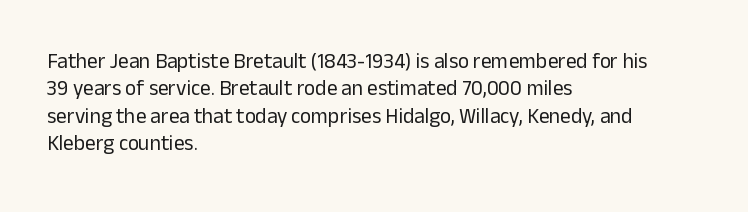
Reading down the block, your eye returns to a fixed left position each line. The weight tops out at a normal text grade. Interline gaps are of average width in this sample. The letters sit at their default tracking, neither squeezed nor spread.
